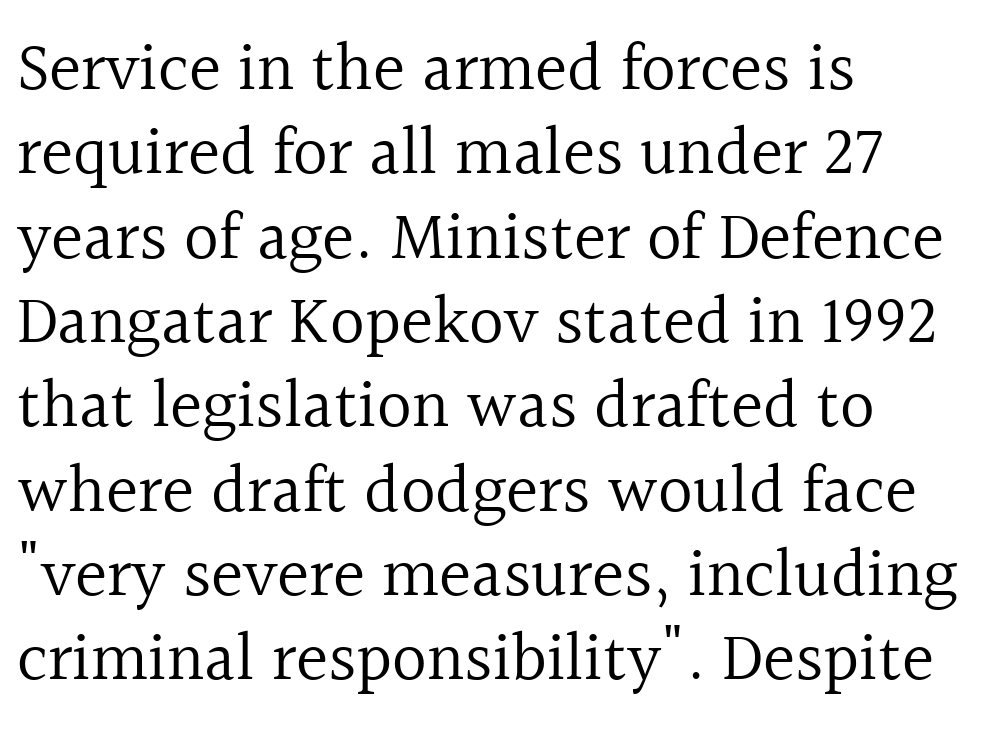
{"serif": "yes", "italic": "no", "bold": "no", "weight": "regular", "width": "normal", "x_height": "medium", "monospaced": "no", "underline": "no", "align": "left", "line_spacing_ratio": 1.24, "letter_spacing": "normal", "letter_spacing_em": 0.0, "glyph_px": 68}
